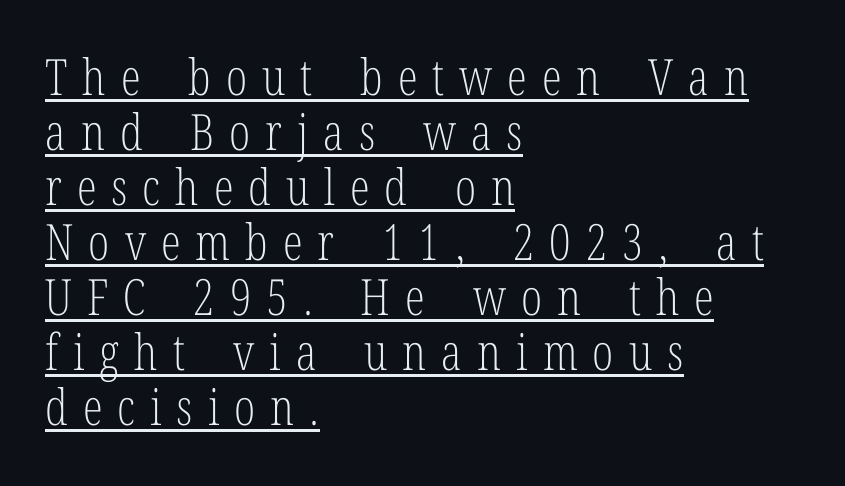
The image shows 50 px light, condensed serif type, upright; set left-aligned, tight line spacing (1.1x), unusually wide letter spacing (+0.3 em), underlined; low stroke contrast and a medium x-height.
